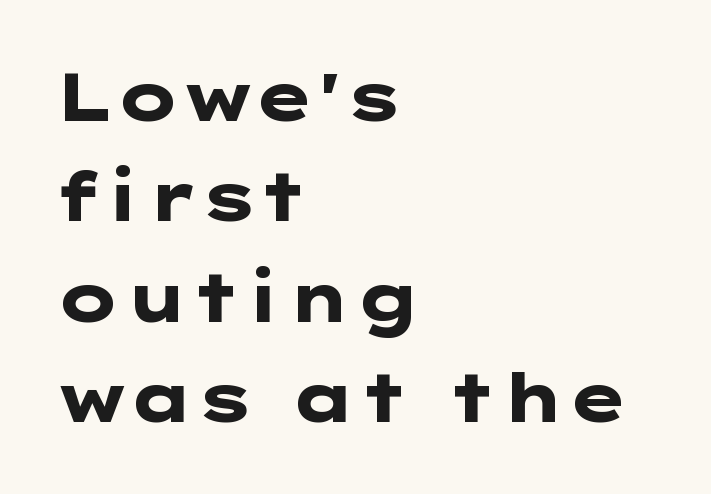
Does the type have serifs? No, each stem ends abruptly. Unlike italic type, these characters show no tilt at all. The gaps between neighbouring characters are ordinary and unremarkable. The baseline area is clear. Line starts are locked; line ends wander.
